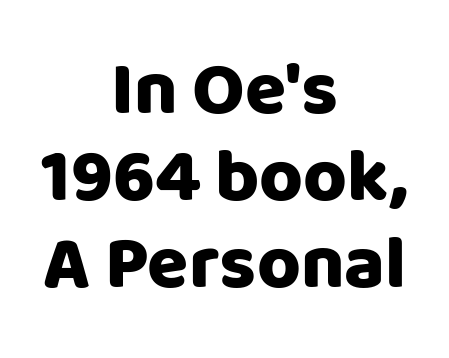
{"serif": "no", "italic": "no", "width": "normal", "stroke_contrast": "low", "x_height": "large", "monospaced": "no", "underline": "no", "align": "center", "line_spacing_ratio": 1.16, "letter_spacing": "normal", "letter_spacing_em": 0.0, "glyph_px": 75}
